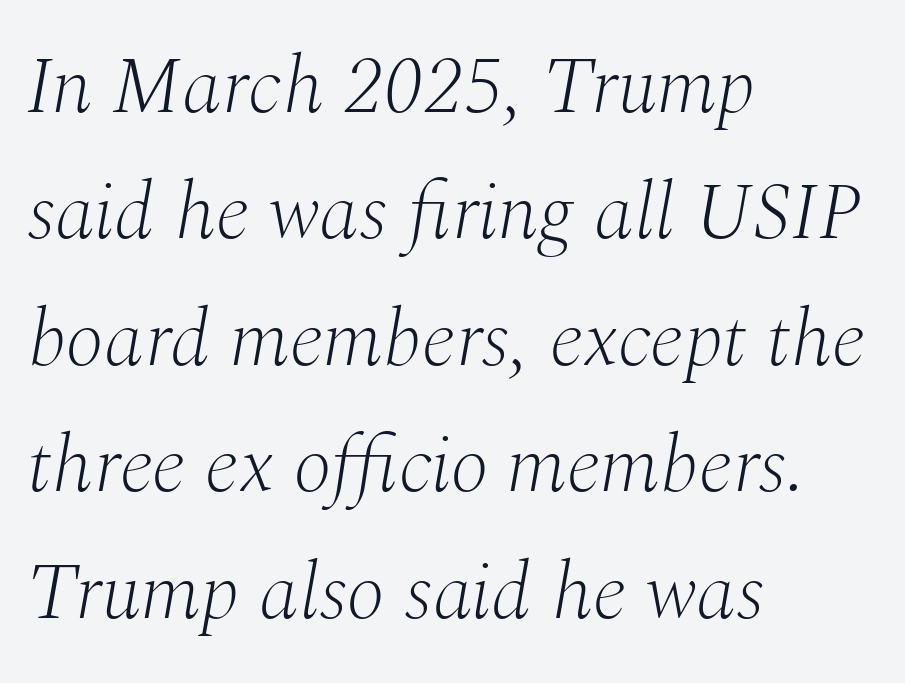
Q: Is the text bold? A: No.
Q: Is the text italic (slanted)? A: Yes, it leans right by about 10 degrees.
Q: Is the typeface a serif or a sans-serif typeface? A: Serif.
Q: Is the text underlined? A: No.
Q: How is the paragraph aligned? A: Left-aligned.
Q: Is the spacing between letters normal or unusually wide? A: Normal.
Q: Is the spacing between lines tight, normal or loose? A: Normal.
Q: Width (condensed, normal, or wide)? A: Normal.
Q: Stroke contrast? A: Medium.
Q: x-height? A: Medium.
Q: Monospaced? A: No.
